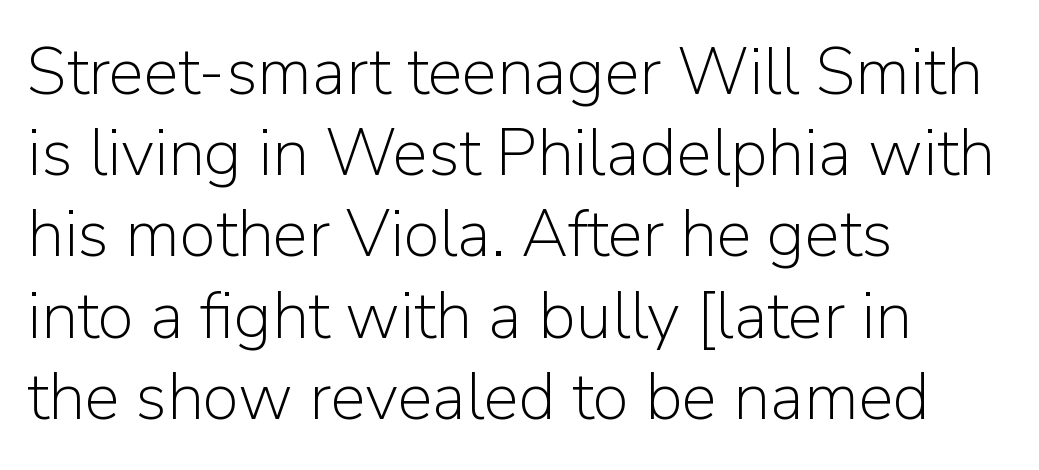
The image shows 66 px light sans-serif type, upright; set left-aligned, line spacing 1.23x, normal letter spacing, not underlined; low stroke contrast and a medium x-height.
